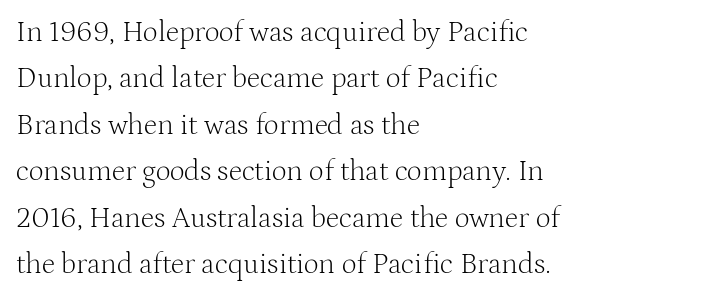
Q: Is the text bold? A: No.
Q: Is the text italic (slanted)? A: No, it is upright.
Q: Is the typeface a serif or a sans-serif typeface? A: Serif.
Q: Is the text underlined? A: No.
Q: How is the paragraph aligned? A: Left-aligned.
Q: Is the spacing between letters normal or unusually wide? A: Normal.
Q: Is the spacing between lines tight, normal or loose? A: Normal.
Q: Width (condensed, normal, or wide)? A: Normal.
Q: Stroke contrast? A: Medium.
Q: x-height? A: Medium.
Q: Monospaced? A: No.
